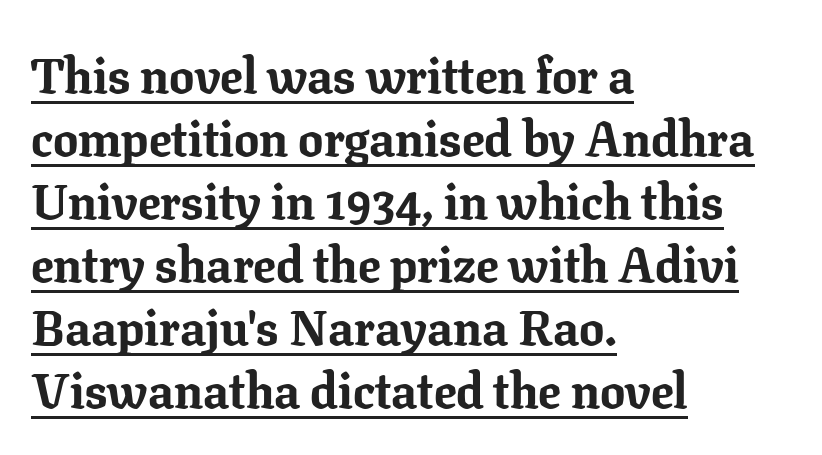
Q: Is the text bold? A: Yes.
Q: Is the text italic (slanted)? A: No, it is upright.
Q: Is the typeface a serif or a sans-serif typeface? A: Serif.
Q: Is the text underlined? A: Yes.
Q: How is the paragraph aligned? A: Left-aligned.
Q: Is the spacing between letters normal or unusually wide? A: Normal.
Q: Is the spacing between lines tight, normal or loose? A: Normal.
Q: Width (condensed, normal, or wide)? A: Normal.
Q: Stroke contrast? A: Low.
Q: x-height? A: Medium.
Q: Monospaced? A: No.
